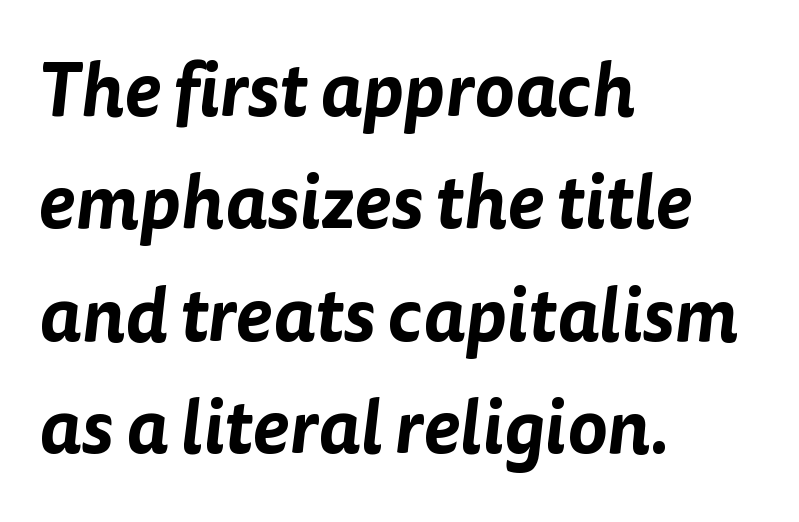
Q: Is the typeface a serif or a sans-serif typeface? A: Sans-serif.
Q: Is the text underlined? A: No.
Q: How is the paragraph aligned? A: Left-aligned.
Q: Is the spacing between letters normal or unusually wide? A: Normal.
Q: Is the spacing between lines tight, normal or loose? A: Normal.
Q: Width (condensed, normal, or wide)? A: Normal.
Q: Stroke contrast? A: Low.
Q: x-height? A: Medium.
Q: Monospaced? A: No.
